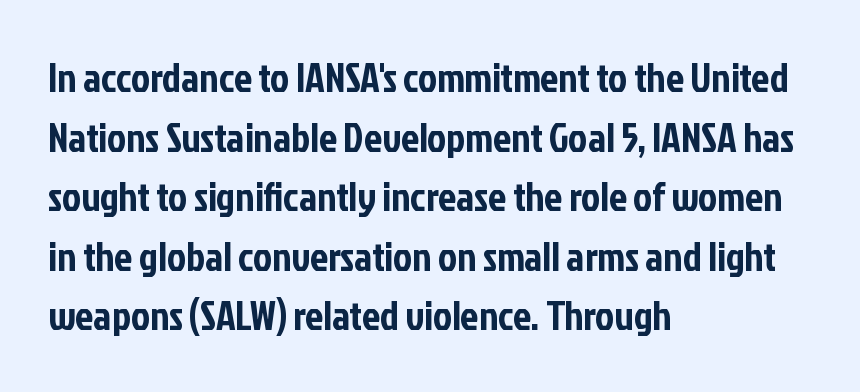
The image shows 40 px condensed sans-serif type, upright; set left-aligned, normal line spacing (1.49x), normal letter spacing, not underlined; low stroke contrast and a medium x-height.
